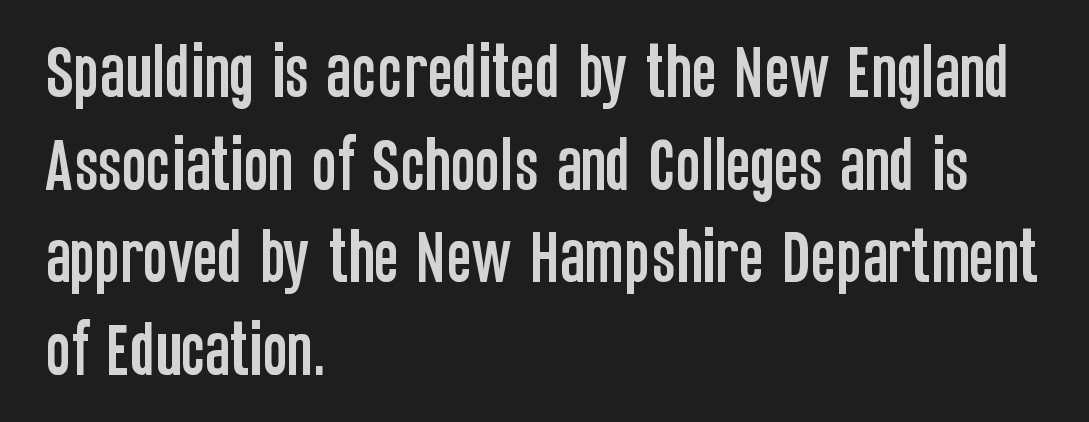
The image shows 59 px condensed sans-serif type, upright; set left-aligned, normal line spacing (1.57x), normal letter spacing, not underlined; low stroke contrast and a large x-height.
